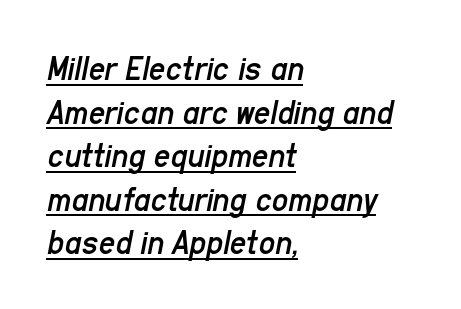
{"italic": "yes", "lean": "right", "slant_degrees": 11, "bold": "no", "weight": "regular", "width": "condensed", "stroke_contrast": "low", "x_height": "medium", "monospaced": "no", "underline": "yes", "align": "left", "line_spacing_ratio": 1.21, "letter_spacing": "normal", "letter_spacing_em": 0.0, "glyph_px": 36}
